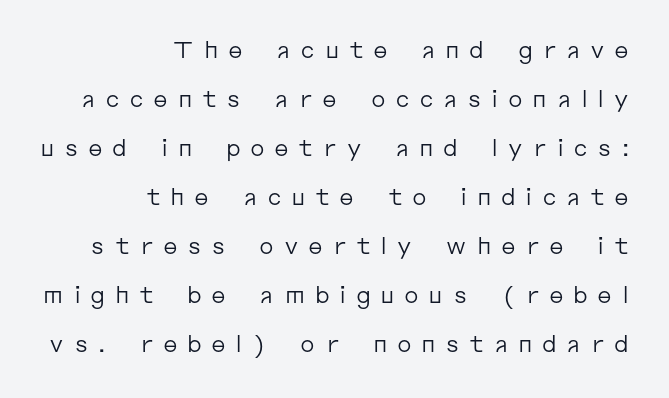
The image shows 23 px text type, upright; set right-aligned, loose line spacing (2.13x), unusually wide letter spacing (+0.41 em), not underlined.
